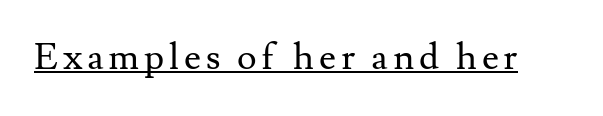
{"serif": "yes", "italic": "no", "bold": "no", "weight": "regular", "width": "normal", "stroke_contrast": "medium", "x_height": "small", "monospaced": "no", "underline": "yes", "glyph_px": 37}
